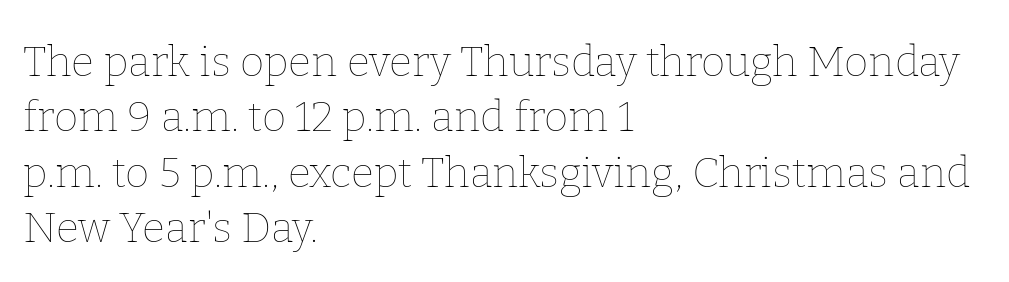
{"italic": "no", "bold": "no", "weight": "thin", "width": "normal", "stroke_contrast": "low", "x_height": "medium", "monospaced": "no", "underline": "no", "align": "left", "line_spacing": "normal", "line_spacing_ratio": 1.32, "letter_spacing": "normal", "letter_spacing_em": 0.0, "glyph_px": 42}
